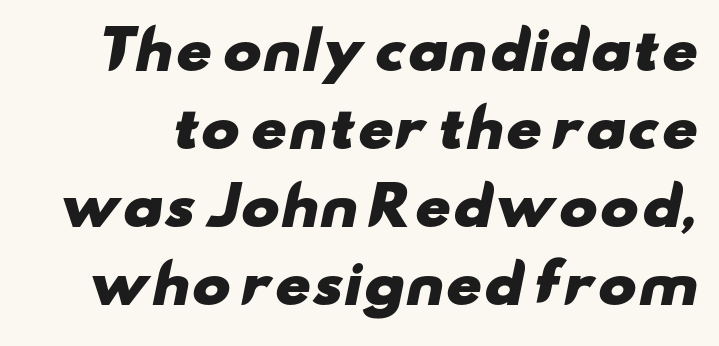
{"serif": "no", "bold": "yes", "weight": "heavy", "width": "wide", "stroke_contrast": "low", "x_height": "small", "monospaced": "no", "underline": "no", "line_spacing": "normal", "line_spacing_ratio": 1.5, "letter_spacing": "normal", "letter_spacing_em": 0.0, "glyph_px": 52}
